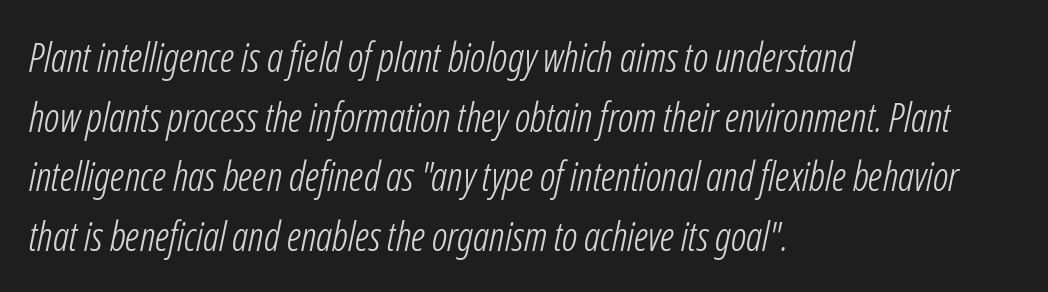
Q: Is the text bold? A: No.
Q: Is the text italic (slanted)? A: Yes, it leans right by about 12 degrees.
Q: Is the text underlined? A: No.
Q: How is the paragraph aligned? A: Left-aligned.
Q: Is the spacing between letters normal or unusually wide? A: Normal.
Q: Is the spacing between lines tight, normal or loose? A: Normal.
Q: Width (condensed, normal, or wide)? A: Condensed.
Q: Stroke contrast? A: Low.
Q: x-height? A: Medium.
Q: Monospaced? A: No.
